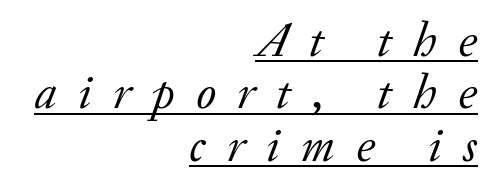
{"serif": "yes", "italic": "yes", "lean": "right", "slant_degrees": 20, "bold": "no", "weight": "regular", "width": "normal", "stroke_contrast": "low", "x_height": "small", "monospaced": "no", "underline": "yes", "align": "right", "line_spacing": "tight", "line_spacing_ratio": 1.09, "letter_spacing": "wide", "letter_spacing_em": 0.45, "glyph_px": 48}
